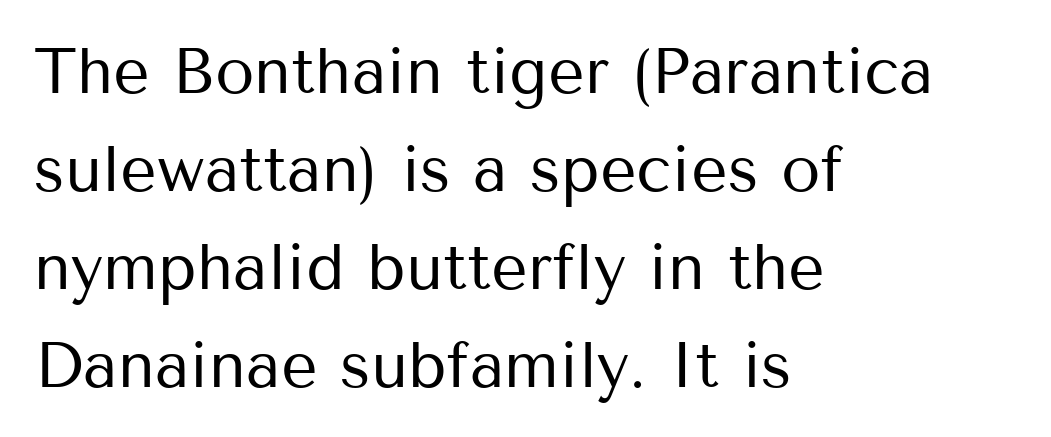
{"serif": "no", "italic": "no", "bold": "no", "weight": "regular", "width": "normal", "stroke_contrast": "medium", "x_height": "medium", "monospaced": "no", "underline": "no", "align": "left", "line_spacing": "normal", "line_spacing_ratio": 1.53, "letter_spacing": "normal", "letter_spacing_em": 0.0, "glyph_px": 64}
